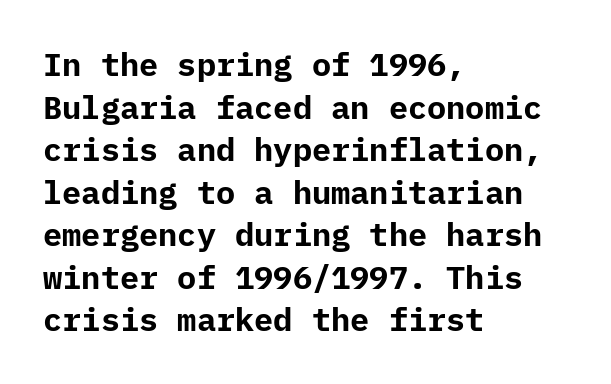
{"serif": "no", "italic": "no", "bold": "yes", "weight": "bold", "width": "normal", "stroke_contrast": "low", "x_height": "medium", "underline": "no", "align": "left", "line_spacing": "normal", "line_spacing_ratio": 1.33, "letter_spacing": "normal", "letter_spacing_em": 0.0, "glyph_px": 32}
